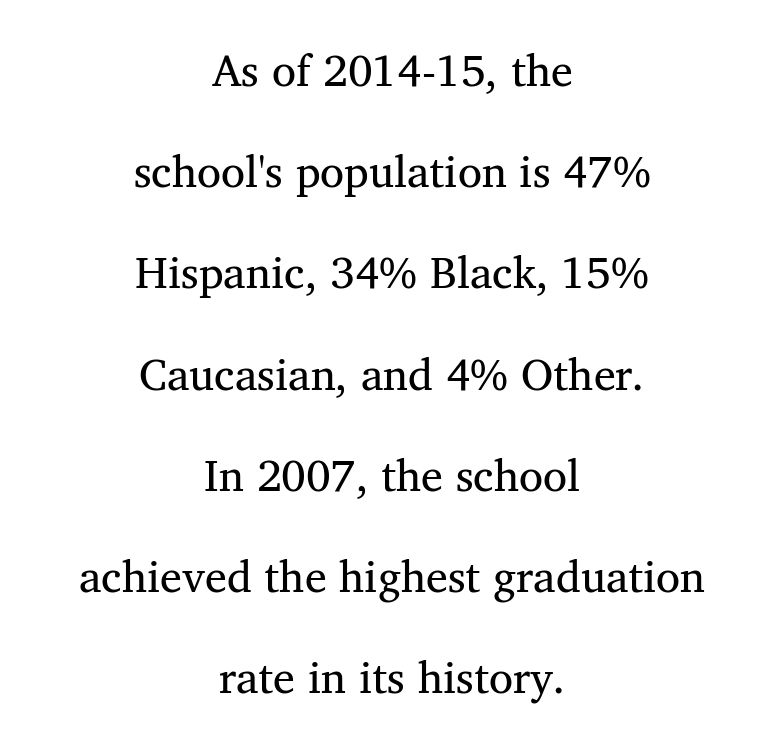
Q: Is the text bold? A: No.
Q: Is the text italic (slanted)? A: No, it is upright.
Q: Is the typeface a serif or a sans-serif typeface? A: Serif.
Q: Is the text underlined? A: No.
Q: How is the paragraph aligned? A: Centered.
Q: Is the spacing between letters normal or unusually wide? A: Normal.
Q: Is the spacing between lines tight, normal or loose? A: Loose.
Q: Width (condensed, normal, or wide)? A: Normal.
Q: Stroke contrast? A: Medium.
Q: x-height? A: Medium.
Q: Monospaced? A: No.
